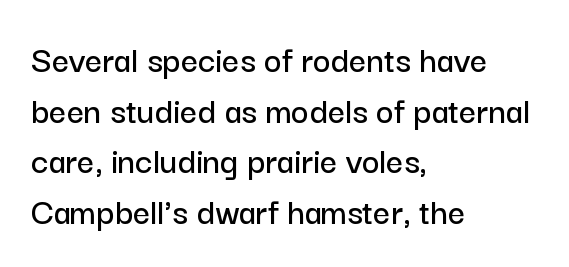
The image shows 38 px sans-serif type, upright; set left-aligned, normal line spacing (1.33x), normal letter spacing, not underlined; low stroke contrast and a medium x-height.
